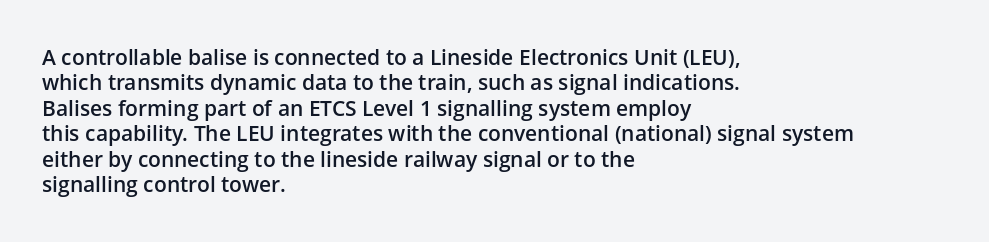
Q: Is the text bold? A: Semi-bold.
Q: Is the text italic (slanted)? A: No, it is upright.
Q: Is the text underlined? A: No.
Q: How is the paragraph aligned? A: Left-aligned.
Q: Is the spacing between letters normal or unusually wide? A: Normal.
